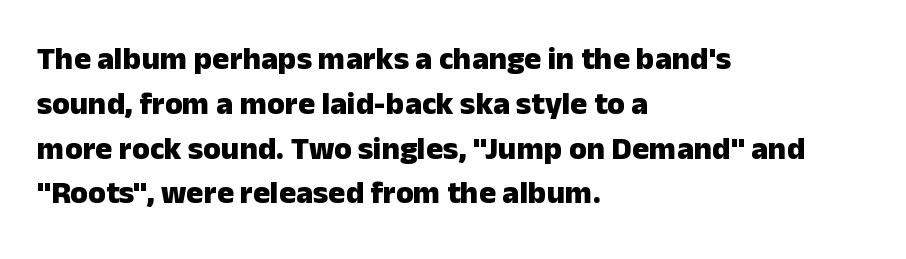
Q: Is the text bold? A: Yes.
Q: Is the text italic (slanted)? A: No, it is upright.
Q: Is the typeface a serif or a sans-serif typeface? A: Sans-serif.
Q: Is the text underlined? A: No.
Q: How is the paragraph aligned? A: Left-aligned.
Q: Is the spacing between letters normal or unusually wide? A: Normal.
Q: Is the spacing between lines tight, normal or loose? A: Normal.
Q: Width (condensed, normal, or wide)? A: Normal.
Q: Stroke contrast? A: Low.
Q: x-height? A: Medium.
Q: Monospaced? A: No.
